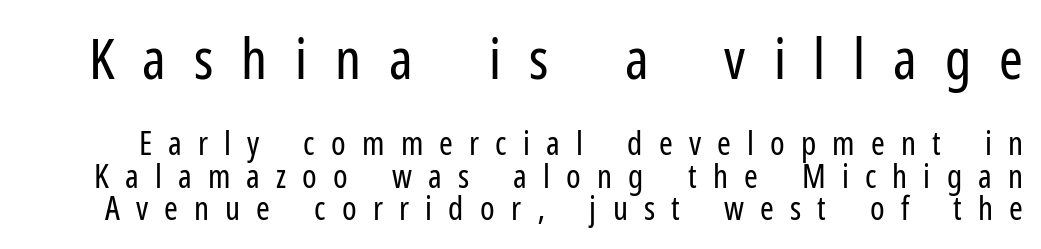
{"serif": "no", "italic": "no", "bold": "no", "weight": "regular", "width": "condensed", "stroke_contrast": "low", "x_height": "medium", "monospaced": "no", "underline": "no", "line_spacing": "tight", "line_spacing_ratio": 0.98, "letter_spacing": "wide", "letter_spacing_em": 0.49, "larger_block": "first", "size_ratio": 1.73, "glyph_px": 57}
